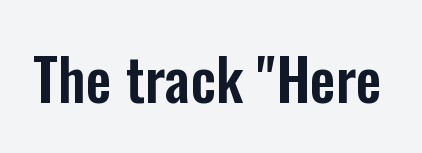
The image shows 58 px condensed sans-serif type, upright; set normal letter spacing, not underlined; low stroke contrast and a medium x-height.
